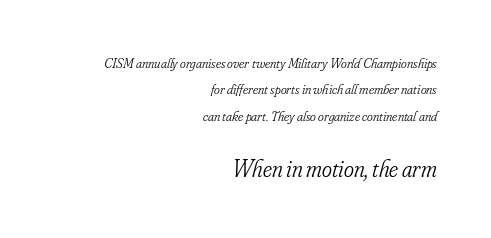
The image shows 24 px text type, italic (leaning right); set right-aligned, line spacing 1.89x, normal letter spacing, not underlined; the second (bottom) block is 1.71x larger.
